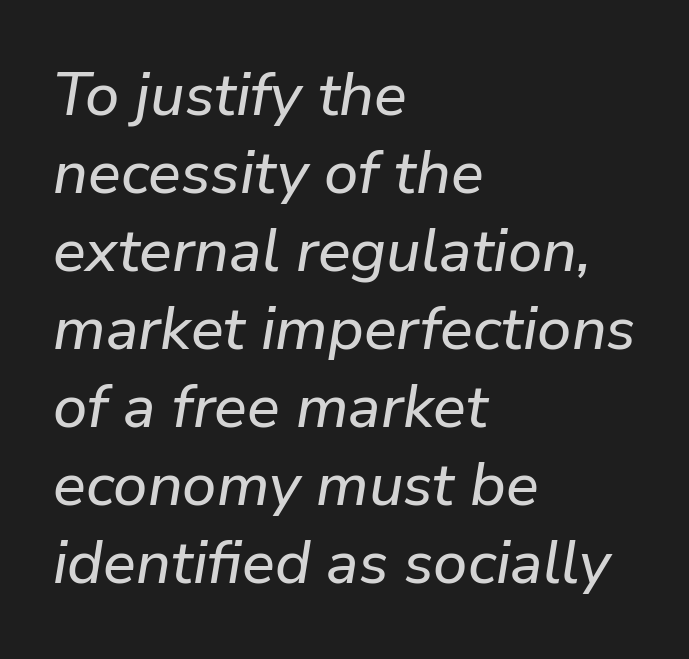
{"italic": "yes", "lean": "right", "slant_degrees": 9, "width": "normal", "stroke_contrast": "low", "x_height": "medium", "monospaced": "no", "underline": "no", "align": "left", "line_spacing": "normal", "line_spacing_ratio": 1.28, "letter_spacing": "normal", "letter_spacing_em": 0.0, "glyph_px": 61}
